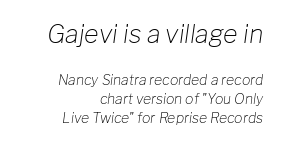
The image shows 25 px text type, italic (leaning right); set right-aligned, normal line spacing (1.34x), normal letter spacing, not underlined; the first (top) block is 1.79x larger.
